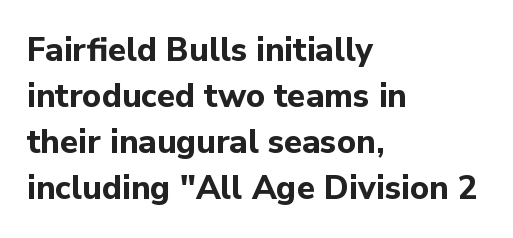
Q: Is the text bold? A: Yes.
Q: Is the text italic (slanted)? A: No, it is upright.
Q: Is the typeface a serif or a sans-serif typeface? A: Sans-serif.
Q: Is the text underlined? A: No.
Q: How is the paragraph aligned? A: Left-aligned.
Q: Is the spacing between letters normal or unusually wide? A: Normal.
Q: Is the spacing between lines tight, normal or loose? A: Normal.
Q: Width (condensed, normal, or wide)? A: Normal.
Q: Stroke contrast? A: Low.
Q: x-height? A: Medium.
Q: Monospaced? A: No.
